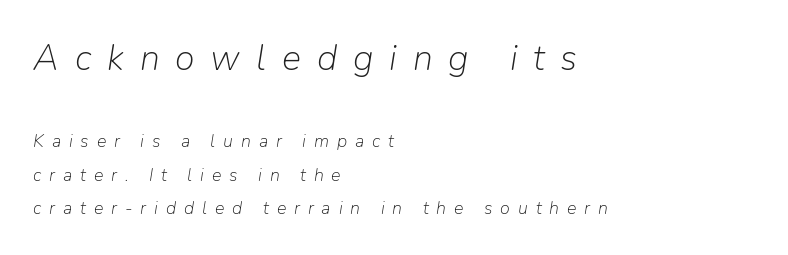
Stems here are at most as thick as an everyday book face. The passage shown is typed in a proportional face where columns would drift. Slanted lettering throughout. The compositor pushed each line to the left boundary. Letters rest on an invisible, unmarked baseline. Spacing between characters has been opened up far beyond the box default.
